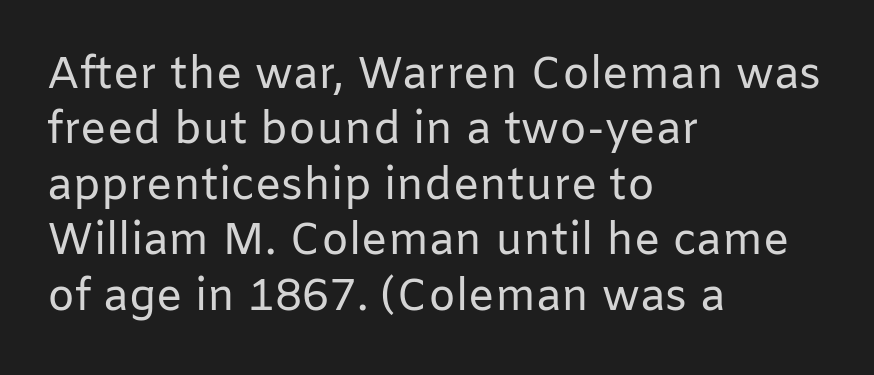
{"serif": "no", "italic": "no", "bold": "no", "weight": "regular", "width": "normal", "stroke_contrast": "low", "x_height": "medium", "monospaced": "no", "underline": "no", "align": "left", "line_spacing": "normal", "line_spacing_ratio": 1.26, "letter_spacing": "normal", "letter_spacing_em": 0.0, "glyph_px": 44}
